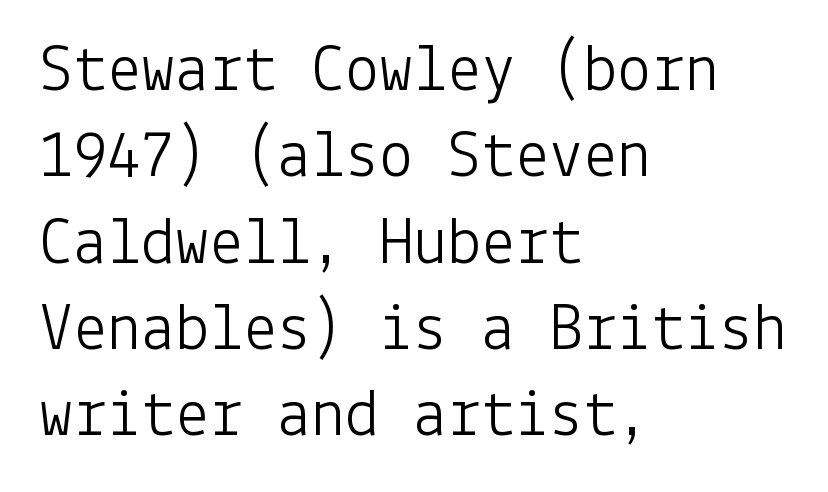
The image shows 68 px light sans-serif type, upright; set left-aligned, normal line spacing (1.27x), normal letter spacing, not underlined; low stroke contrast and a medium x-height.
